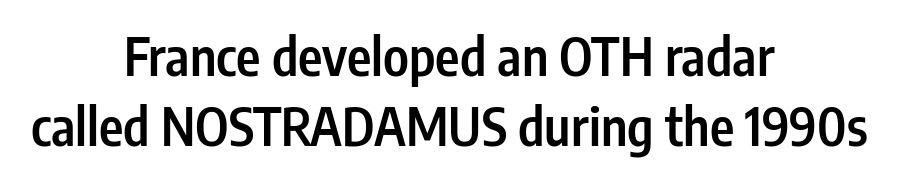
The image shows 52 px semibold, condensed sans-serif type, upright; set centered, normal line spacing (1.34x), normal letter spacing, not underlined; low stroke contrast and a medium x-height.
